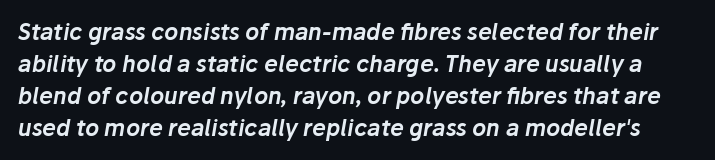
Q: Is the text italic (slanted)? A: Yes, it leans right by about 10 degrees.
Q: Is the text underlined? A: No.
Q: Is the spacing between letters normal or unusually wide? A: Normal.
Q: Is the spacing between lines tight, normal or loose? A: Normal.
